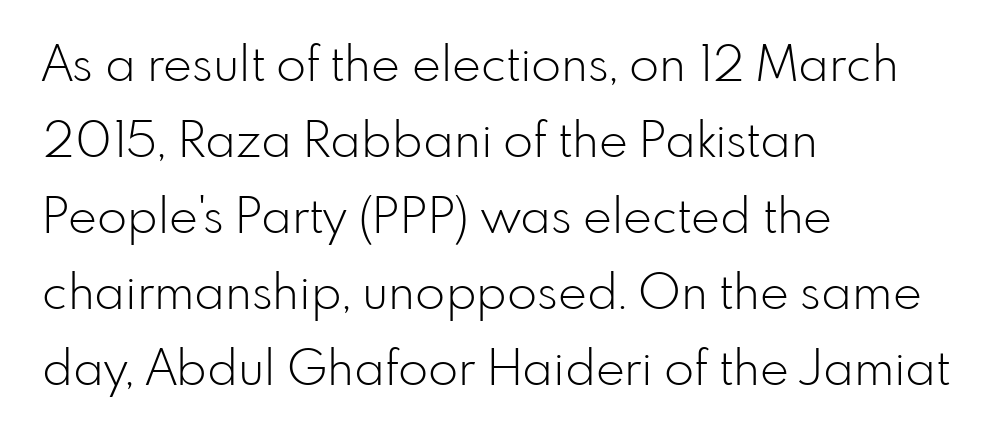
The image shows 49 px light sans-serif type, upright; set left-aligned, normal line spacing (1.55x), normal letter spacing, not underlined; low stroke contrast and a small x-height.
